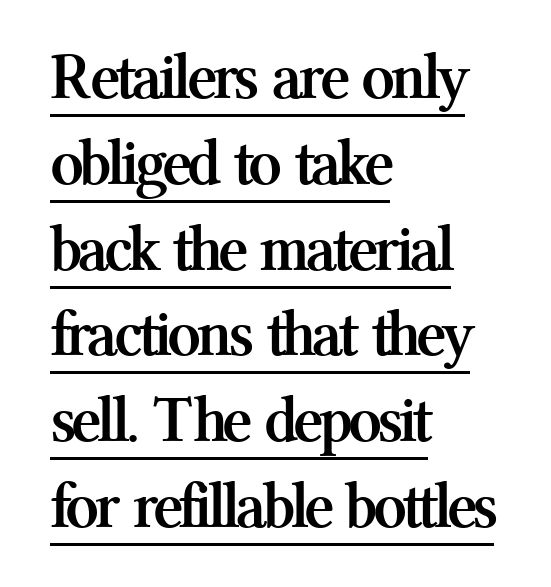
Characters follow at the spacing the type designer built in. Glance below the letters and you will spot a drawn line. Notice how the stems are strictly vertical — no italics here. These lines are rendered in a variable-pitch font. Each new line begins a customary step beneath the previous one.
